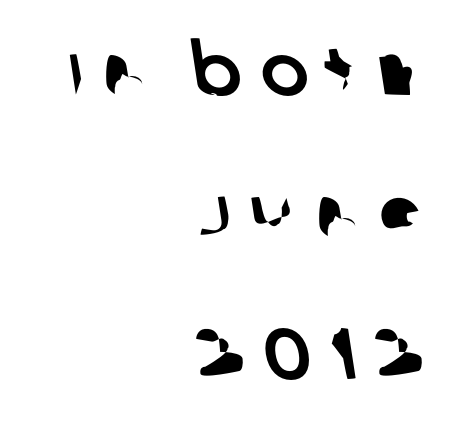
Q: Is the typeface a serif or a sans-serif typeface? A: Sans-serif.
Q: Is the text underlined? A: No.
Q: How is the paragraph aligned? A: Right-aligned.
Q: Is the spacing between letters normal or unusually wide? A: Unusually wide.
Q: Is the spacing between lines tight, normal or loose? A: Loose.
Q: Width (condensed, normal, or wide)? A: Normal.
Q: Stroke contrast? A: Low.
Q: x-height? A: Large.
Q: Monospaced? A: No.
